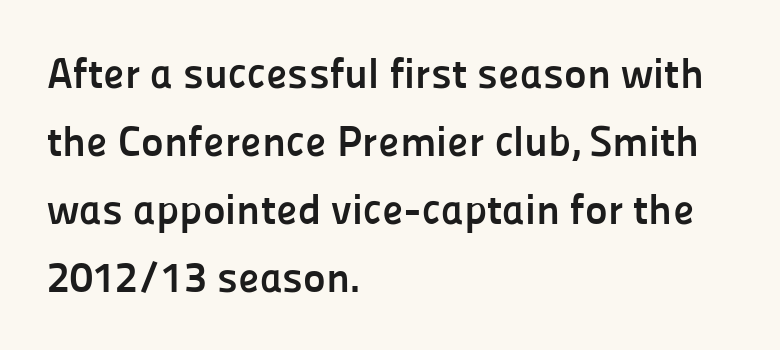
Q: Is the text bold? A: Yes.
Q: Is the text italic (slanted)? A: No, it is upright.
Q: Is the typeface a serif or a sans-serif typeface? A: Sans-serif.
Q: Is the text underlined? A: No.
Q: How is the paragraph aligned? A: Left-aligned.
Q: Is the spacing between letters normal or unusually wide? A: Normal.
Q: Is the spacing between lines tight, normal or loose? A: Normal.
Q: Width (condensed, normal, or wide)? A: Normal.
Q: Stroke contrast? A: Low.
Q: x-height? A: Medium.
Q: Monospaced? A: No.
